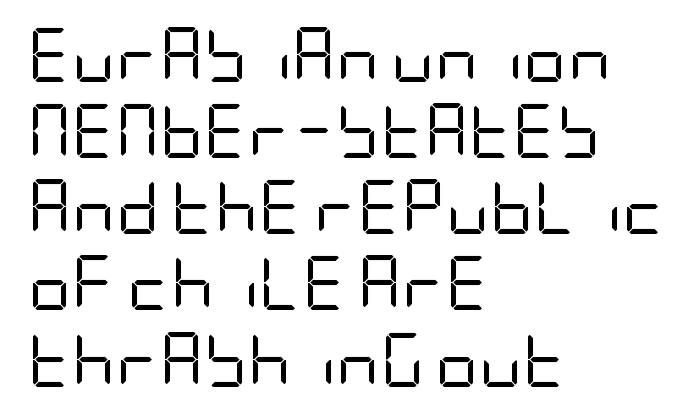
The image shows 54 px regular-weight, condensed sans-serif type, upright; set left-aligned, normal line spacing (1.41x), normal letter spacing, not underlined; low stroke contrast and a large x-height.
